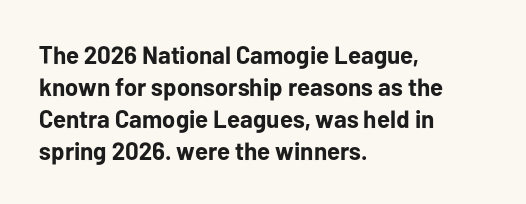
The typesetter chose a ragged-right arrangement here. The line texture is even and compact thanks to regular tracking. Summary of weight: heavy, a full bold. Vertically, the passage feels balanced, rows spaced as you'd expect. In terms of posture, this sample is upright.
